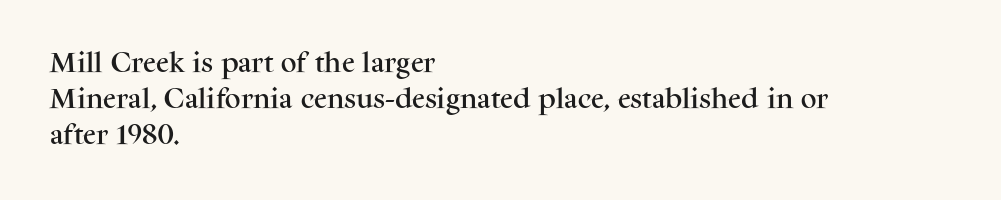
Short note: letters normally spaced. The rag falls on the right side of this text block. The foot of each line stays bare and open. Posture: upright roman. Notice how descenders clear the ascenders below comfortably — that's standard leading.
